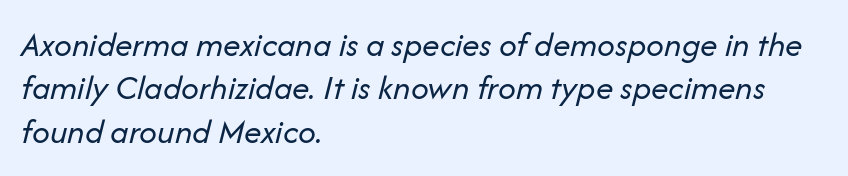
{"italic": "yes", "lean": "right", "slant_degrees": 14, "bold": "no", "weight": "regular", "width": "normal", "stroke_contrast": "low", "x_height": "medium", "monospaced": "no", "underline": "no", "align": "left", "line_spacing_ratio": 1.24, "letter_spacing": "normal", "letter_spacing_em": 0.0, "glyph_px": 35}
